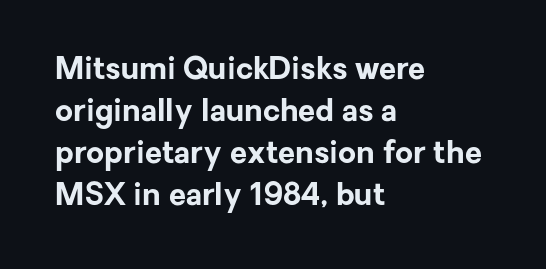
{"serif": "no", "italic": "no", "bold": "yes", "weight": "bold", "width": "normal", "stroke_contrast": "low", "x_height": "medium", "monospaced": "no", "underline": "no", "align": "left", "line_spacing": "normal", "line_spacing_ratio": 1.36, "letter_spacing": "normal", "letter_spacing_em": 0.0, "glyph_px": 31}
